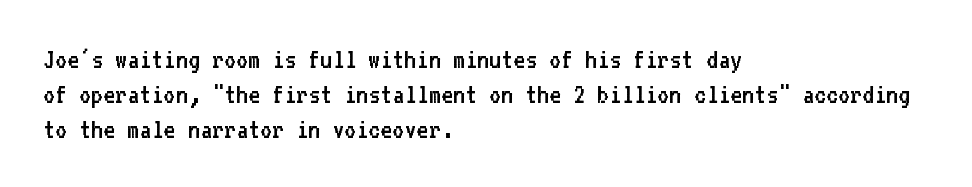
The image shows 29 px regular-weight sans-serif type, upright, monospaced; set left-aligned, line spacing 1.21x, normal letter spacing, not underlined; low stroke contrast and a medium x-height.
